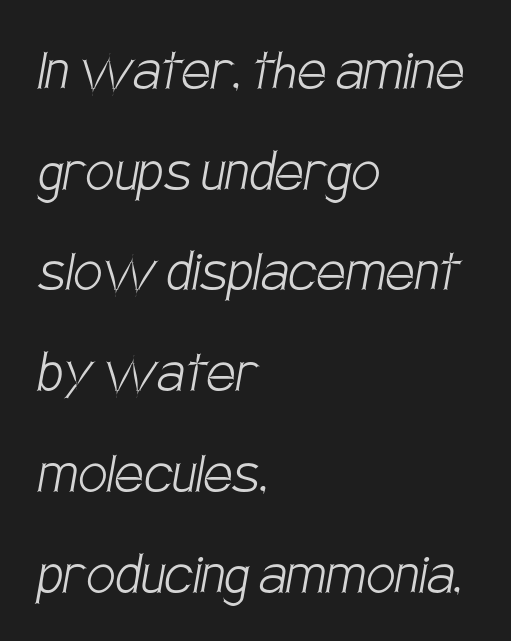
The image shows 65 px light, condensed sans-serif type; set left-aligned, normal line spacing (1.55x), normal letter spacing, not underlined; low stroke contrast and a large x-height.
